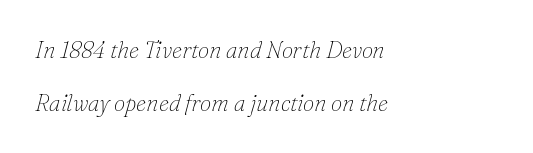
{"italic": "yes", "lean": "right", "slant_degrees": 16, "bold": "no", "underline": "no", "align": "left", "line_spacing": "loose", "line_spacing_ratio": 2.32, "letter_spacing": "normal", "letter_spacing_em": 0.0, "glyph_px": 23}
